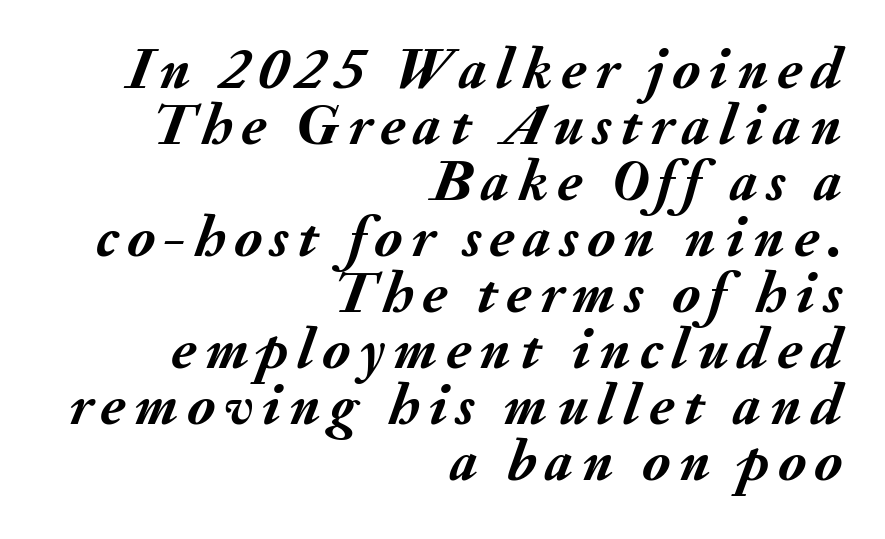
The image shows 59 px semibold type, italic (leaning right); set right-aligned, tight line spacing (0.95x), not underlined; medium stroke contrast and a small x-height.
